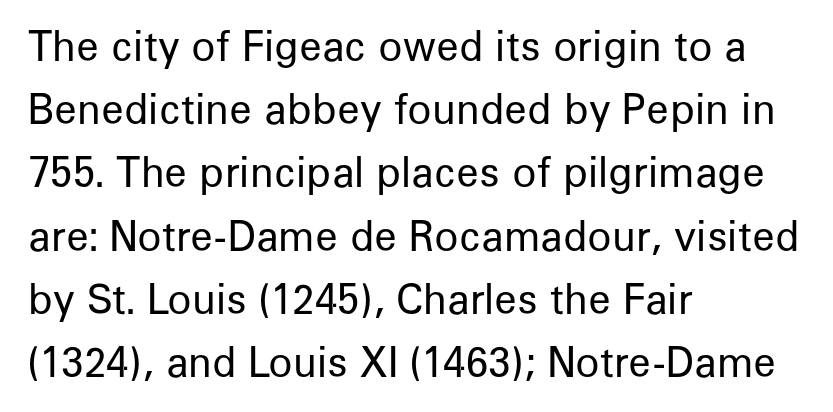
The letters advance in unequal steps, a hallmark of proportional type. Caption: multi-line text, flush left, ragged right. Posture: straight, roman, zero tilt. This block has exactly the height ordinary leading produces. Look at the bottom of the vertical strokes: they stop flat, with no serifs. A bare baseline throughout the passage.
